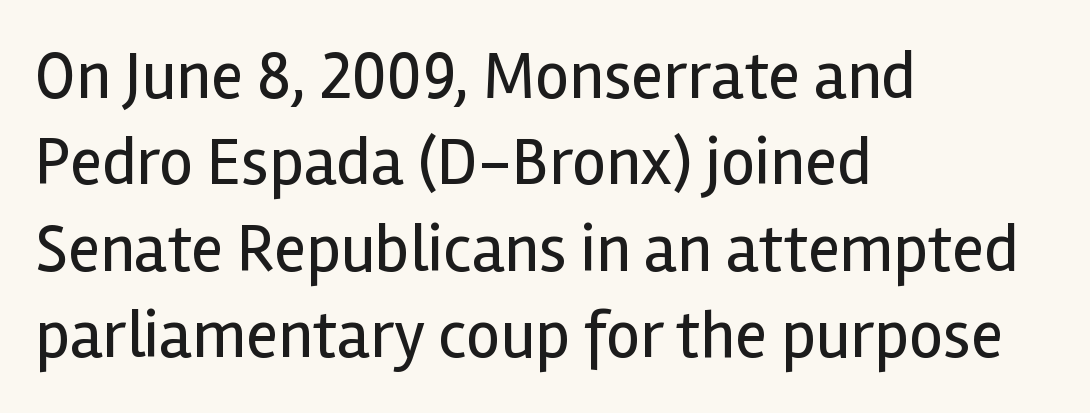
No italicization has been applied; the sample stays upright. Notice how the passage keeps a crisp vertical edge on the left only. The type is set solid horizontally, with unmodified tracking. Stroke mass is kept to a normal reading level or below. The passage shown is typed in a proportional face where columns would drift.
